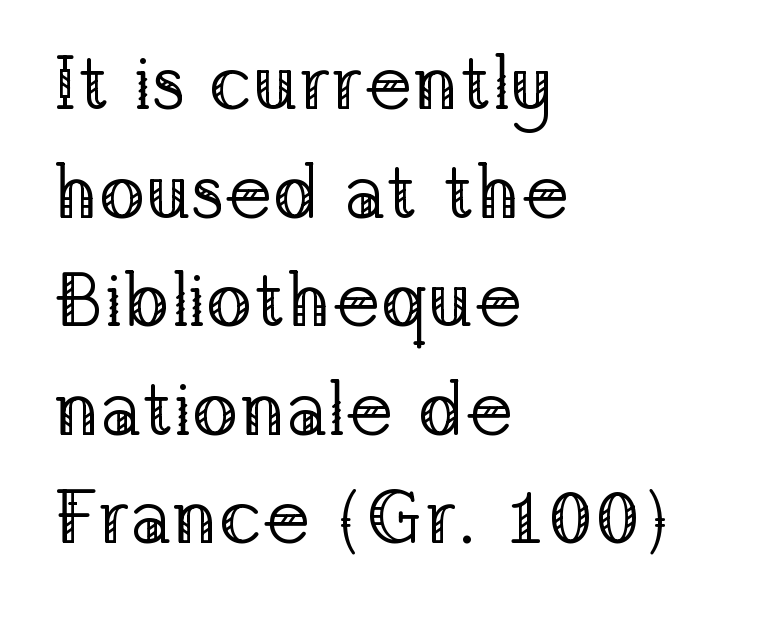
The image shows 77 px regular-weight serif type, upright; set left-aligned, normal line spacing (1.41x), normal letter spacing, not underlined; low stroke contrast and a medium x-height.
